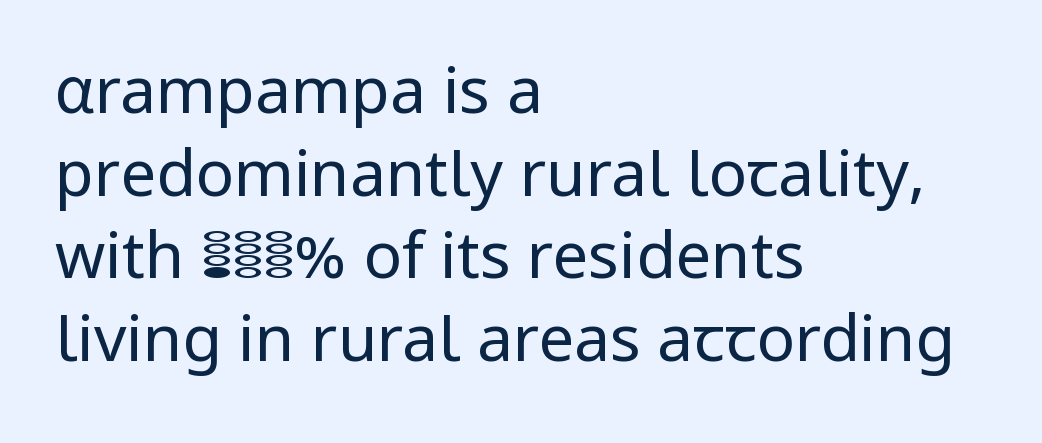
The image shows 64 px regular-weight sans-serif type, upright; set left-aligned, normal line spacing (1.29x), normal letter spacing, not underlined; low stroke contrast and a medium x-height.
